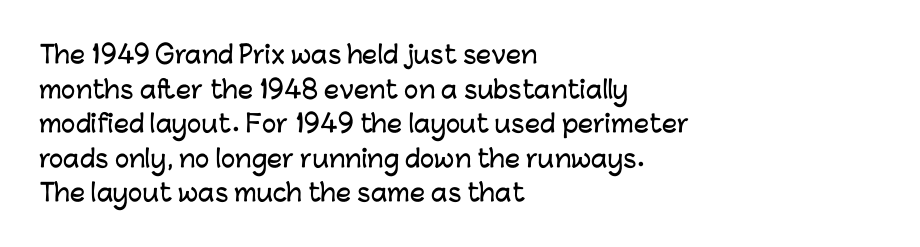
The compositor pushed each line to the left boundary. Compared with typical paragraphs, the rows here are spaced about the same. Here the glyphs are tracked normally, forming tight word shapes. Check the space under the baseline: it is left empty. You can tell it's not italic because the verticals are truly vertical.
